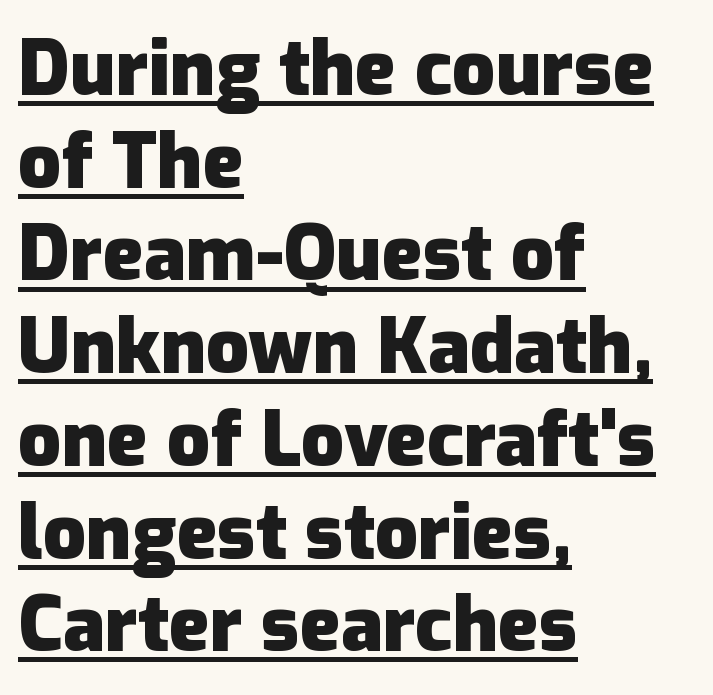
{"serif": "no", "italic": "no", "bold": "yes", "weight": "heavy", "width": "normal", "stroke_contrast": "low", "x_height": "medium", "monospaced": "no", "underline": "yes", "align": "left", "line_spacing_ratio": 1.22, "letter_spacing": "normal", "letter_spacing_em": 0.0, "glyph_px": 76}
